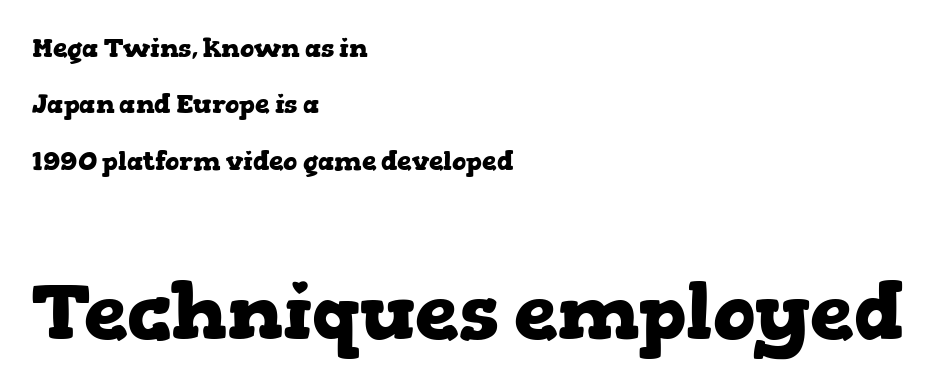
The image shows 78 px heavy, wide serif type, upright; set left-aligned, loose line spacing (2.17x), normal letter spacing, not underlined; the second (bottom) block is 3.0x larger; low stroke contrast and a medium x-height.
